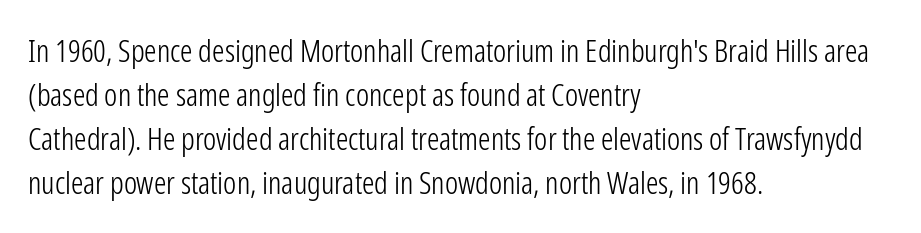
Weight: regular or lighter. Do the characters align in a grid? No, the font is proportional. Descenders are the only things crossing below the line. A roman cut, with each character standing at attention.
